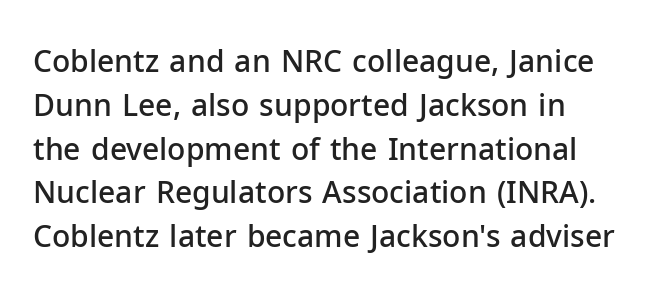
{"serif": "no", "italic": "no", "bold": "semi", "weight": "semibold", "width": "normal", "stroke_contrast": "low", "x_height": "medium", "monospaced": "no", "underline": "no", "line_spacing": "normal", "line_spacing_ratio": 1.46, "letter_spacing": "normal", "letter_spacing_em": 0.0, "glyph_px": 30}
